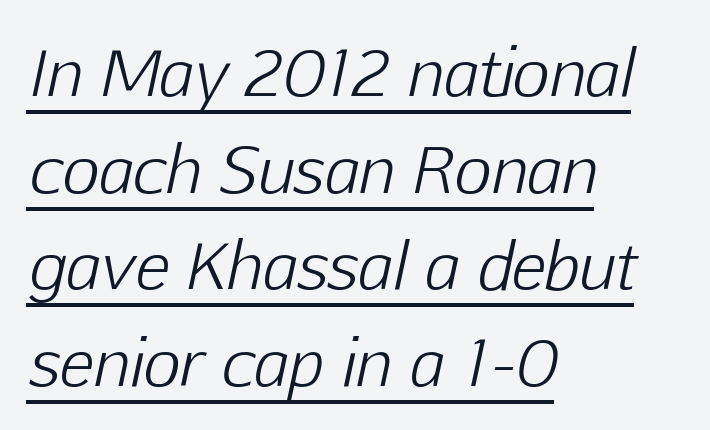
Q: Is the text bold? A: No.
Q: Is the text italic (slanted)? A: Yes, it leans right by about 12 degrees.
Q: Is the text underlined? A: Yes.
Q: How is the paragraph aligned? A: Left-aligned.
Q: Is the spacing between letters normal or unusually wide? A: Normal.
Q: Is the spacing between lines tight, normal or loose? A: Normal.
Q: Width (condensed, normal, or wide)? A: Normal.
Q: Stroke contrast? A: Low.
Q: x-height? A: Medium.
Q: Monospaced? A: No.
